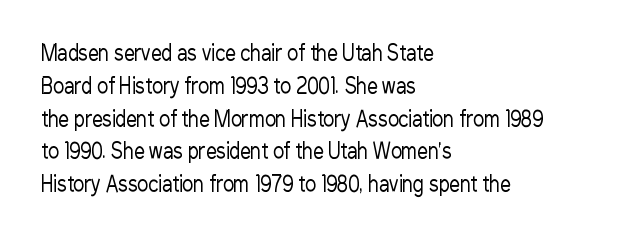
{"italic": "no", "bold": "no", "underline": "no", "align": "left", "line_spacing": "normal", "line_spacing_ratio": 1.56, "letter_spacing": "normal", "letter_spacing_em": 0.0, "glyph_px": 21}
